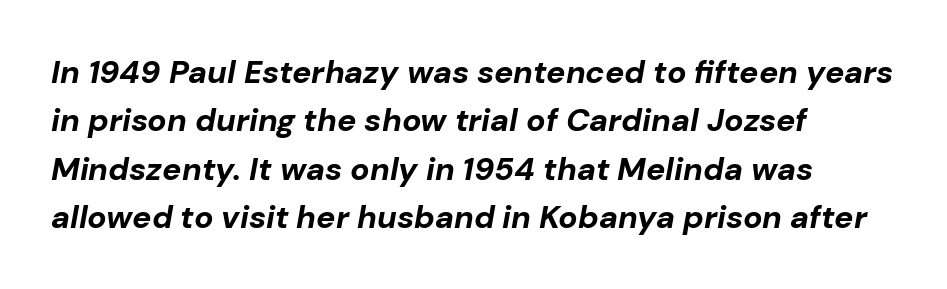
Q: Is the text bold? A: Yes.
Q: Is the text italic (slanted)? A: Yes, it leans right by about 10 degrees.
Q: Is the text underlined? A: No.
Q: How is the paragraph aligned? A: Left-aligned.
Q: Is the spacing between letters normal or unusually wide? A: Normal.
Q: Is the spacing between lines tight, normal or loose? A: Normal.
Q: Width (condensed, normal, or wide)? A: Normal.
Q: Stroke contrast? A: Low.
Q: x-height? A: Medium.
Q: Monospaced? A: No.
